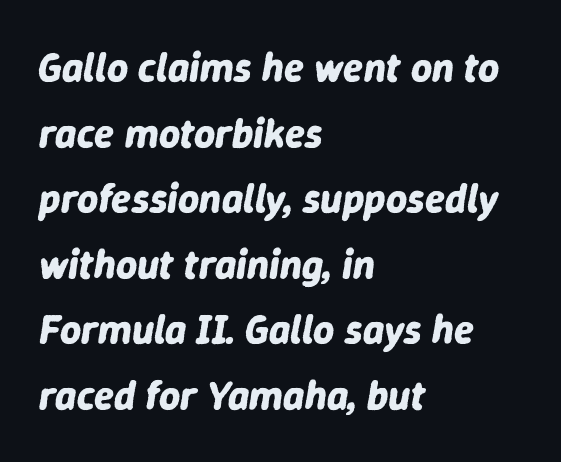
Q: Is the text bold? A: Yes.
Q: Is the text italic (slanted)? A: Yes, it leans right by about 9 degrees.
Q: Is the text underlined? A: No.
Q: How is the paragraph aligned? A: Left-aligned.
Q: Is the spacing between letters normal or unusually wide? A: Normal.
Q: Is the spacing between lines tight, normal or loose? A: Normal.
Q: Width (condensed, normal, or wide)? A: Normal.
Q: Stroke contrast? A: Low.
Q: x-height? A: Medium.
Q: Monospaced? A: No.
